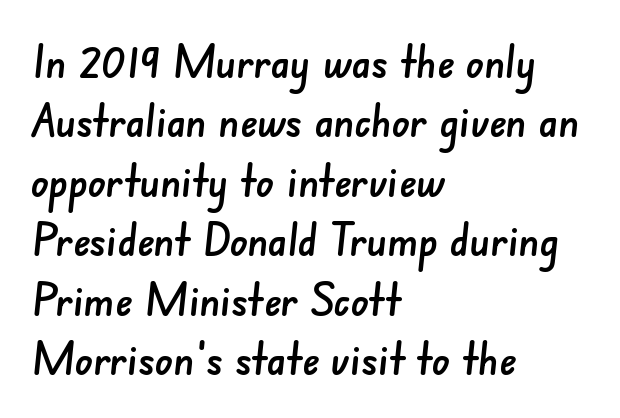
A typesetter would call this proportional, since set widths differ per character. A bare baseline throughout the passage. All the whitespace from short lines collects on the right. The text was rendered using a sans face with plain stroke endings. Each new line begins a customary step beneath the previous one. The letters sit at their default tracking, neither squeezed nor spread.
